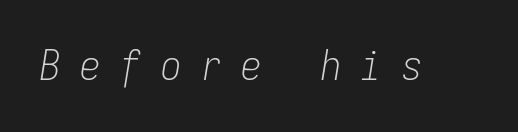
Q: Is the text bold? A: No.
Q: Is the text italic (slanted)? A: Yes, it leans right by about 9 degrees.
Q: Is the text underlined? A: No.
Q: Is the spacing between letters normal or unusually wide? A: Unusually wide.
Q: Width (condensed, normal, or wide)? A: Condensed.
Q: Stroke contrast? A: Low.
Q: x-height? A: Medium.
Q: Monospaced? A: Yes.
